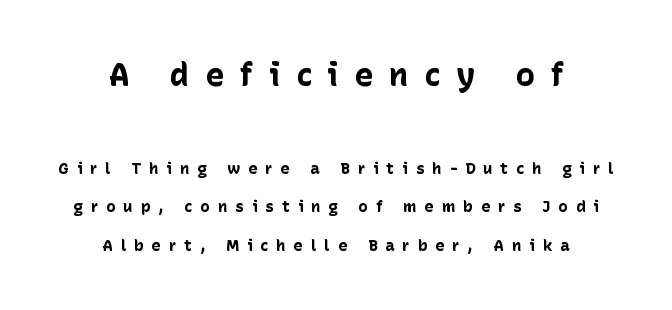
{"serif": "no", "italic": "no", "bold": "yes", "weight": "bold", "width": "normal", "stroke_contrast": "low", "x_height": "medium", "monospaced": "no", "underline": "no", "align": "center", "line_spacing": "loose", "line_spacing_ratio": 2.41, "letter_spacing": "wide", "letter_spacing_em": 0.49, "larger_block": "first", "size_ratio": 2.0, "glyph_px": 32}
